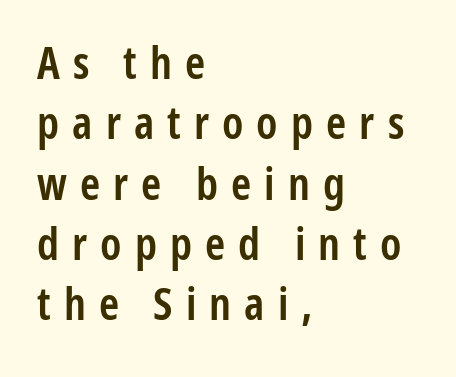
{"serif": "no", "italic": "no", "bold": "semi", "weight": "semibold", "width": "condensed", "stroke_contrast": "low", "x_height": "medium", "monospaced": "no", "underline": "no", "align": "left", "line_spacing": "normal", "line_spacing_ratio": 1.34, "letter_spacing": "wide", "letter_spacing_em": 0.29, "glyph_px": 45}
